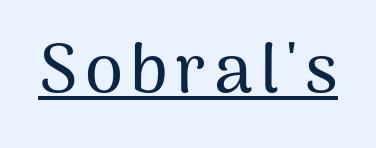
Q: Is the text italic (slanted)? A: No, it is upright.
Q: Is the typeface a serif or a sans-serif typeface? A: Sans-serif.
Q: Is the text underlined? A: Yes.
Q: Width (condensed, normal, or wide)? A: Normal.
Q: Stroke contrast? A: Medium.
Q: x-height? A: Medium.
Q: Monospaced? A: No.
